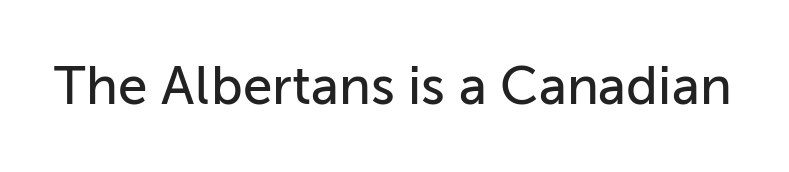
The image shows 53 px sans-serif type, upright; set normal letter spacing, not underlined; low stroke contrast and a medium x-height.
